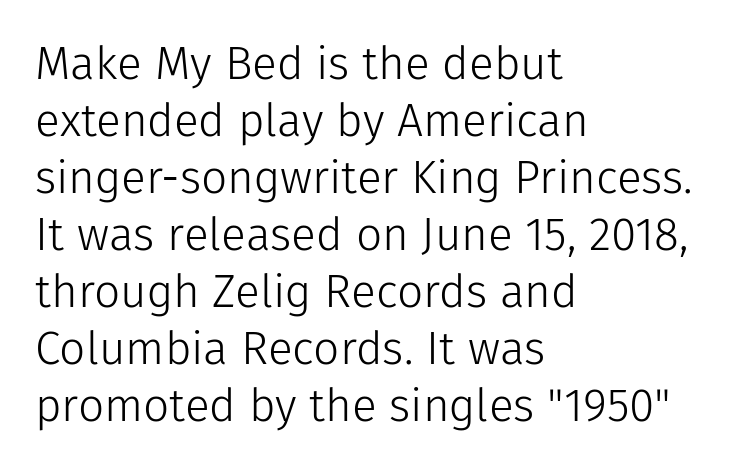
{"serif": "no", "italic": "no", "bold": "no", "weight": "light", "width": "normal", "stroke_contrast": "low", "x_height": "medium", "monospaced": "no", "underline": "no", "align": "left", "line_spacing_ratio": 1.24, "letter_spacing": "normal", "letter_spacing_em": 0.0, "glyph_px": 46}
